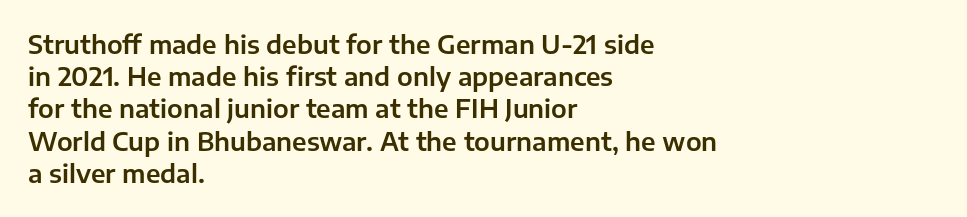
Q: Is the text italic (slanted)? A: No, it is upright.
Q: Is the text underlined? A: No.
Q: How is the paragraph aligned? A: Left-aligned.
Q: Is the spacing between letters normal or unusually wide? A: Normal.
Q: Is the spacing between lines tight, normal or loose? A: Normal.
